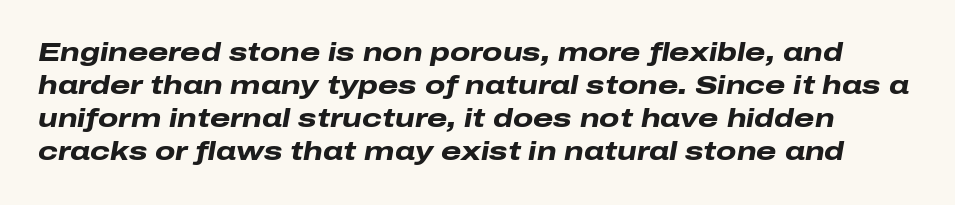
{"italic": "yes", "lean": "right", "slant_degrees": 10, "bold": "yes", "underline": "no", "line_spacing": "normal", "line_spacing_ratio": 1.27, "letter_spacing": "normal", "letter_spacing_em": 0.0, "glyph_px": 26}
